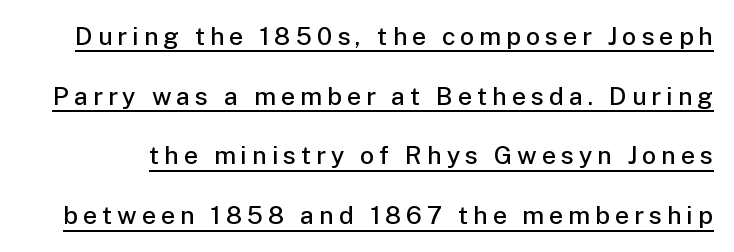
Loosely led — the rows are spread out. The letters stand upright; this is a roman face. The tracking reads as deliberately expanded to a designer's eye. A somewhat darkened texture: the type is semibold rather than bold. In designer terms, the underline attribute is active on this setting.
